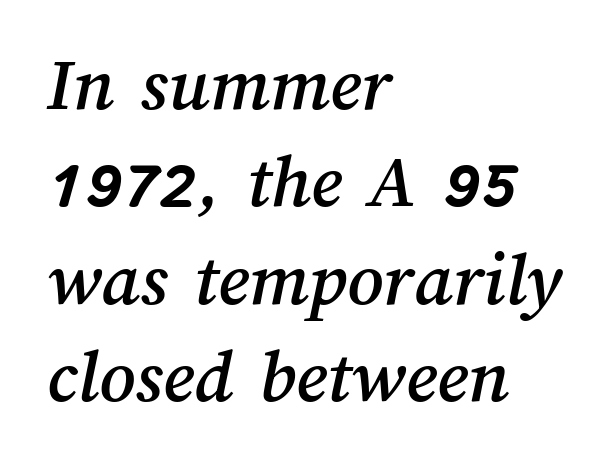
{"width": "normal", "stroke_contrast": "medium", "x_height": "medium", "monospaced": "no", "underline": "no", "align": "left", "line_spacing": "normal", "line_spacing_ratio": 1.25, "letter_spacing": "normal", "letter_spacing_em": 0.0, "glyph_px": 78}
